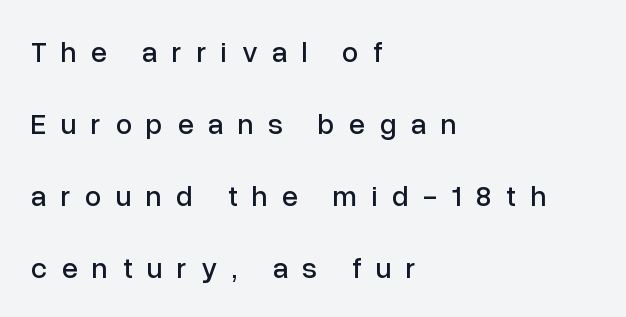
{"serif": "no", "italic": "no", "width": "normal", "stroke_contrast": "low", "x_height": "medium", "monospaced": "no", "underline": "no", "align": "left", "line_spacing": "loose", "line_spacing_ratio": 2.48, "letter_spacing": "wide", "letter_spacing_em": 0.5, "glyph_px": 29}
